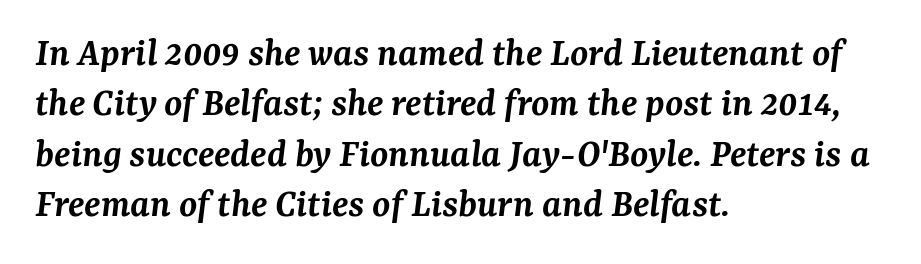
{"serif": "yes", "italic": "yes", "lean": "right", "slant_degrees": 7, "bold": "semi", "weight": "semibold", "width": "normal", "stroke_contrast": "medium", "x_height": "medium", "monospaced": "no", "underline": "no", "align": "left", "line_spacing_ratio": 1.23, "letter_spacing": "normal", "letter_spacing_em": 0.0, "glyph_px": 41}
